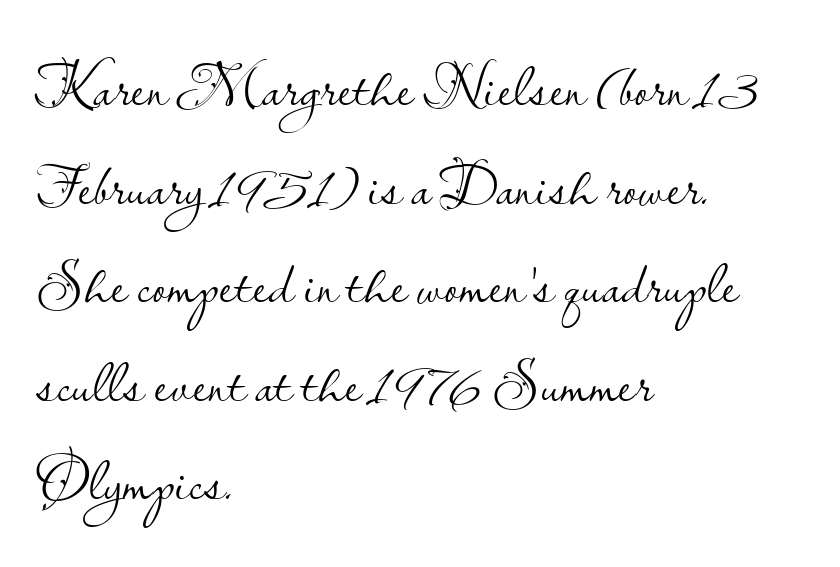
Teacher's note: observe the even left margin — that is flush-left alignment. Stems and bowls with no extra thickness — not bold. Reading down the column, the eye jumps a familiar distance to each next line. Serif or sans? Sans — the stroke terminals are bare. This sample has the flowing, uneven cadence of proportional lettering.
